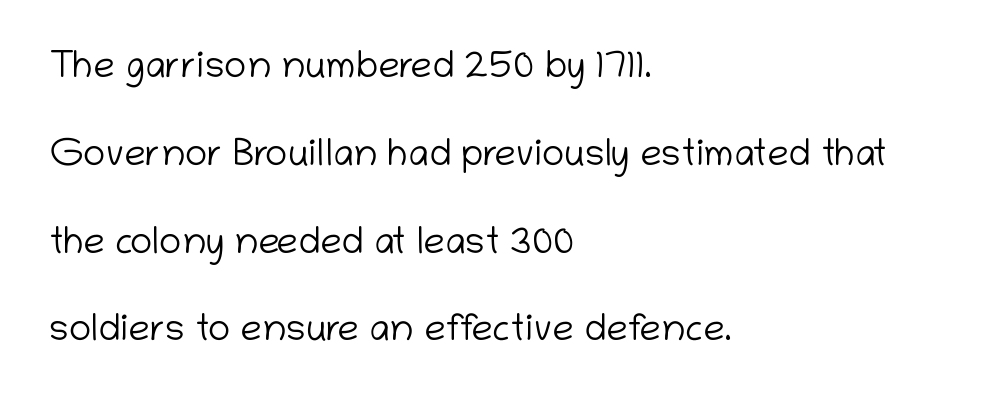
Q: Is the text bold? A: No.
Q: Is the text italic (slanted)? A: No, it is upright.
Q: Is the typeface a serif or a sans-serif typeface? A: Sans-serif.
Q: Is the text underlined? A: No.
Q: How is the paragraph aligned? A: Left-aligned.
Q: Is the spacing between letters normal or unusually wide? A: Normal.
Q: Is the spacing between lines tight, normal or loose? A: Loose.
Q: Width (condensed, normal, or wide)? A: Normal.
Q: Stroke contrast? A: Low.
Q: x-height? A: Medium.
Q: Monospaced? A: No.
